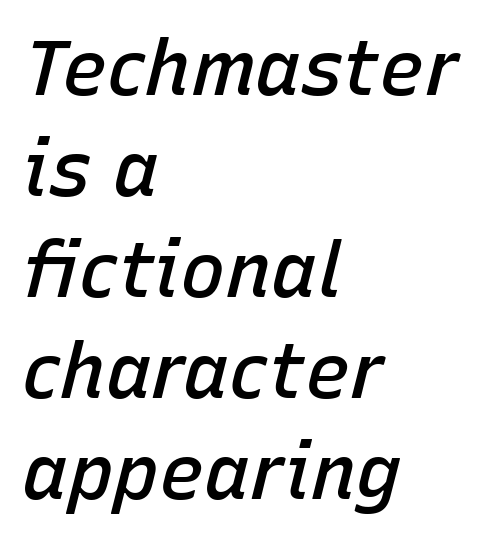
{"italic": "yes", "lean": "right", "slant_degrees": 15, "bold": "semi", "weight": "semibold", "width": "normal", "stroke_contrast": "low", "x_height": "medium", "monospaced": "no", "underline": "no", "align": "left", "line_spacing": "normal", "line_spacing_ratio": 1.33, "letter_spacing": "normal", "letter_spacing_em": 0.0, "glyph_px": 76}
